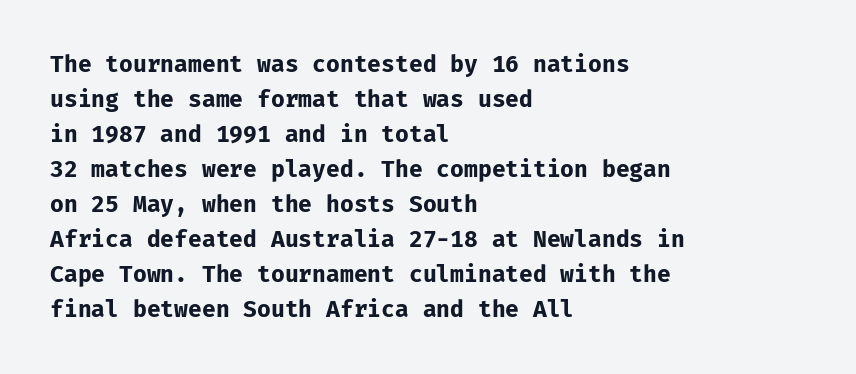
Q: Is the text bold? A: Yes.
Q: Is the text italic (slanted)? A: No, it is upright.
Q: Is the text underlined? A: No.
Q: How is the paragraph aligned? A: Left-aligned.
Q: Is the spacing between letters normal or unusually wide? A: Normal.
Q: Is the spacing between lines tight, normal or loose? A: Normal.
